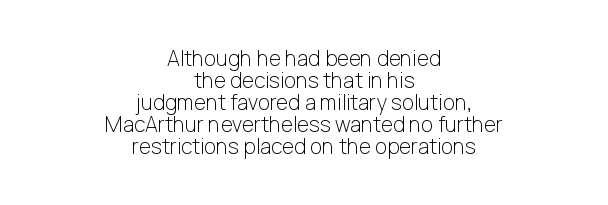
Q: Is the text bold? A: No.
Q: Is the text italic (slanted)? A: No, it is upright.
Q: Is the text underlined? A: No.
Q: How is the paragraph aligned? A: Centered.
Q: Is the spacing between letters normal or unusually wide? A: Normal.
Q: Is the spacing between lines tight, normal or loose? A: Tight.
